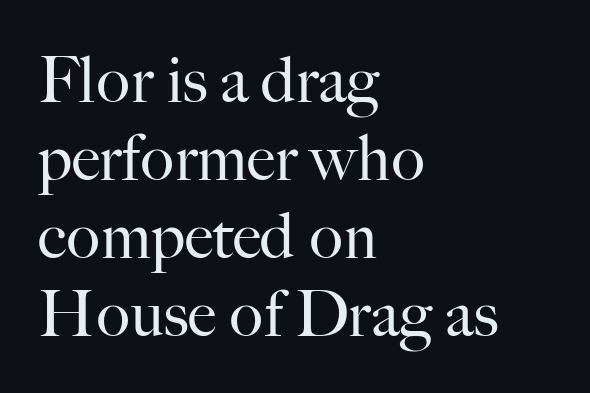
{"serif": "yes", "italic": "no", "bold": "no", "weight": "regular", "width": "normal", "stroke_contrast": "high", "x_height": "small", "monospaced": "no", "underline": "no", "align": "left", "line_spacing_ratio": 1.24, "letter_spacing": "normal", "letter_spacing_em": 0.0, "glyph_px": 63}
